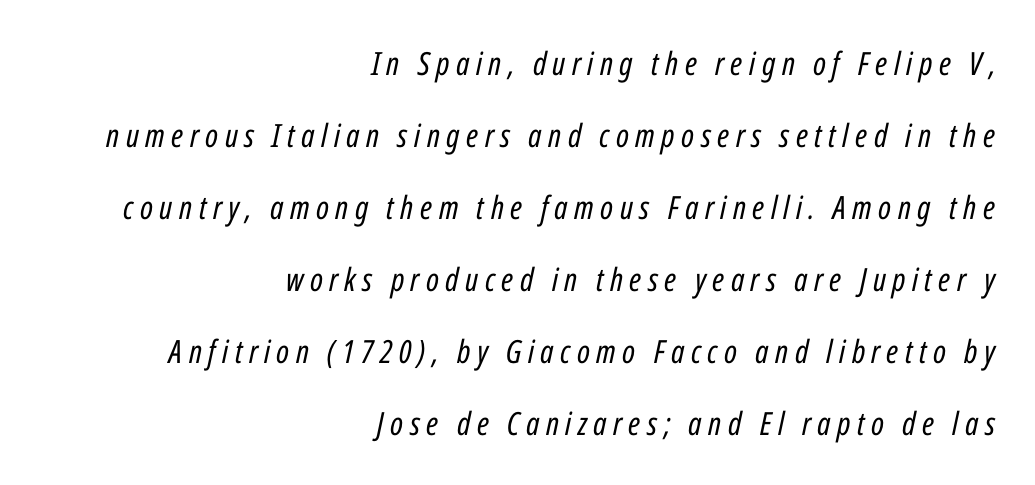
{"italic": "yes", "lean": "right", "slant_degrees": 12, "bold": "no", "weight": "regular", "width": "condensed", "stroke_contrast": "low", "x_height": "medium", "monospaced": "no", "underline": "no", "align": "right", "line_spacing": "loose", "line_spacing_ratio": 2.25, "letter_spacing": "wide", "letter_spacing_em": 0.2, "glyph_px": 32}
